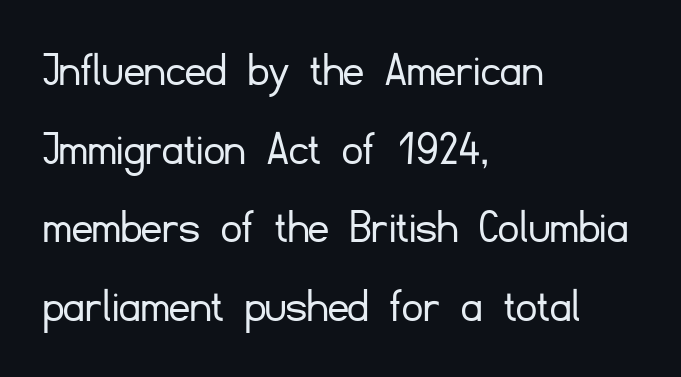
{"serif": "no", "italic": "no", "bold": "no", "weight": "light", "width": "normal", "stroke_contrast": "low", "x_height": "small", "monospaced": "no", "underline": "no", "align": "left", "line_spacing": "normal", "line_spacing_ratio": 1.54, "letter_spacing": "normal", "letter_spacing_em": 0.0, "glyph_px": 51}
